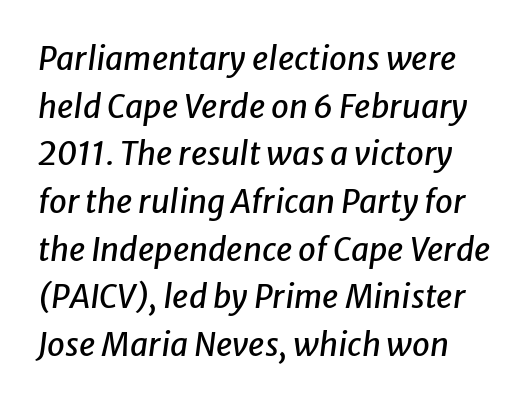
Q: Is the text italic (slanted)? A: Yes, it leans right by about 8 degrees.
Q: Is the text underlined? A: No.
Q: Is the spacing between letters normal or unusually wide? A: Normal.
Q: Is the spacing between lines tight, normal or loose? A: Normal.
Q: Width (condensed, normal, or wide)? A: Normal.
Q: Stroke contrast? A: Low.
Q: x-height? A: Medium.
Q: Monospaced? A: No.
